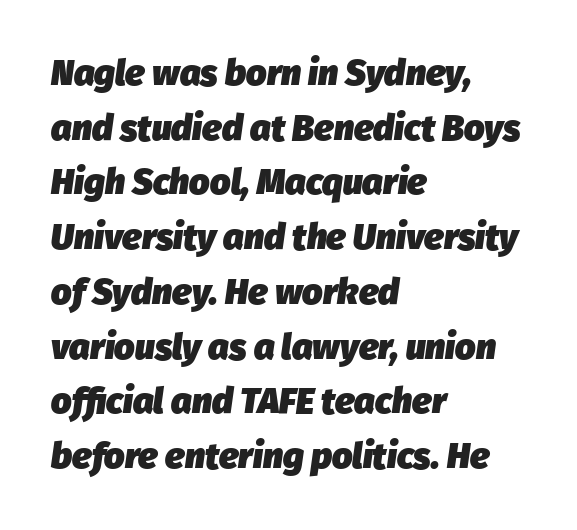
{"italic": "yes", "lean": "right", "slant_degrees": 8, "bold": "yes", "weight": "heavy", "width": "normal", "stroke_contrast": "low", "x_height": "medium", "monospaced": "no", "underline": "no", "align": "left", "line_spacing": "normal", "line_spacing_ratio": 1.52, "letter_spacing": "normal", "letter_spacing_em": 0.0, "glyph_px": 36}
